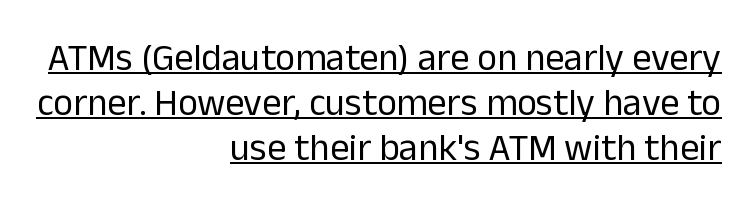
The image shows 38 px regular-weight sans-serif type, upright; set right-aligned, line spacing 1.19x, normal letter spacing, underlined; low stroke contrast and a medium x-height.
